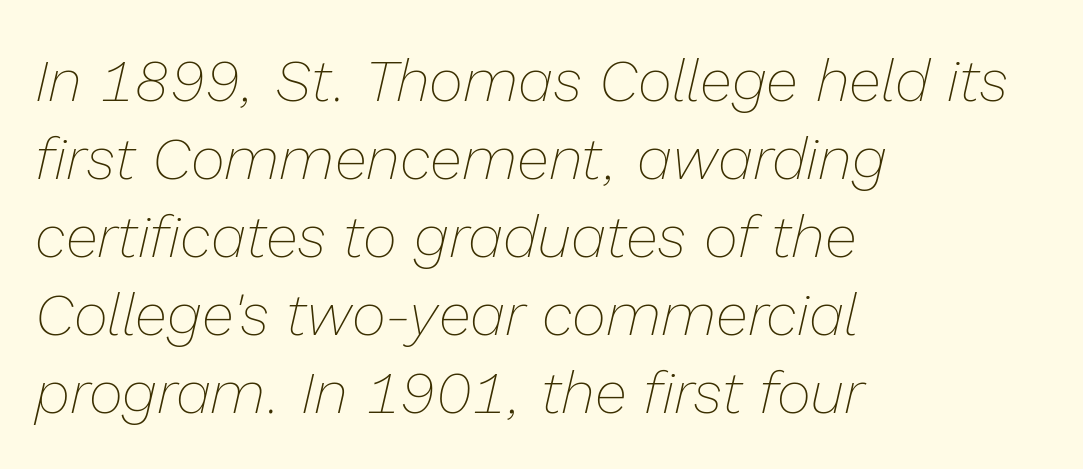
These lines stack with their left ends in a neat column. Glyph-to-glyph distance matches everyday printed text. A typesetter would call this proportional, since set widths differ per character. Descenders are the only things crossing below the line. Bold? No — there's no thickening of the strokes. The axis of the letterforms is tilted away from vertical.
